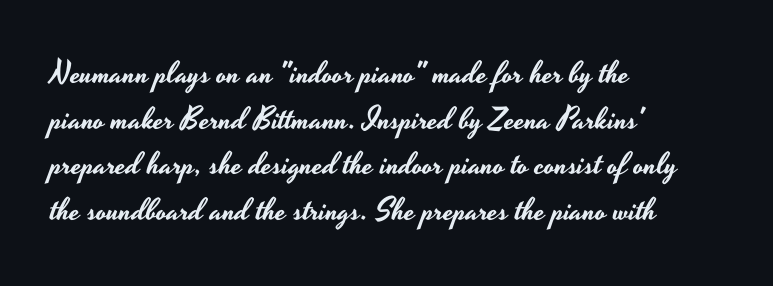
Q: Is the text italic (slanted)? A: Yes.
Q: Is the typeface a serif or a sans-serif typeface? A: Sans-serif.
Q: Is the text underlined? A: No.
Q: How is the paragraph aligned? A: Left-aligned.
Q: Is the spacing between letters normal or unusually wide? A: Normal.
Q: Is the spacing between lines tight, normal or loose? A: Normal.
Q: Width (condensed, normal, or wide)? A: Wide.
Q: Stroke contrast? A: Low.
Q: x-height? A: Small.
Q: Monospaced? A: No.
